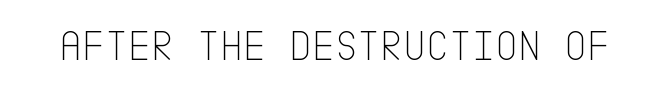
The image shows 44 px thin, condensed sans-serif type, upright; set normal letter spacing, not underlined; low stroke contrast and a large x-height.
